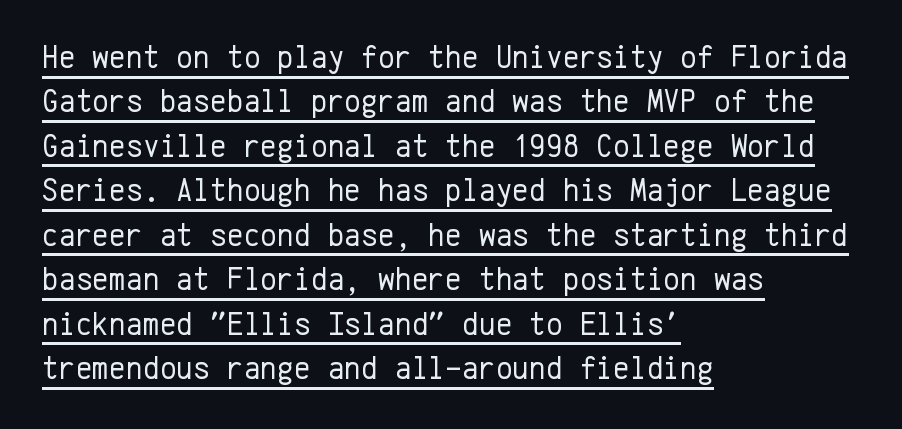
The image shows 32 px regular-weight sans-serif type, upright, monospaced; set left-aligned, normal line spacing (1.39x), normal letter spacing, underlined; low stroke contrast and a medium x-height.
